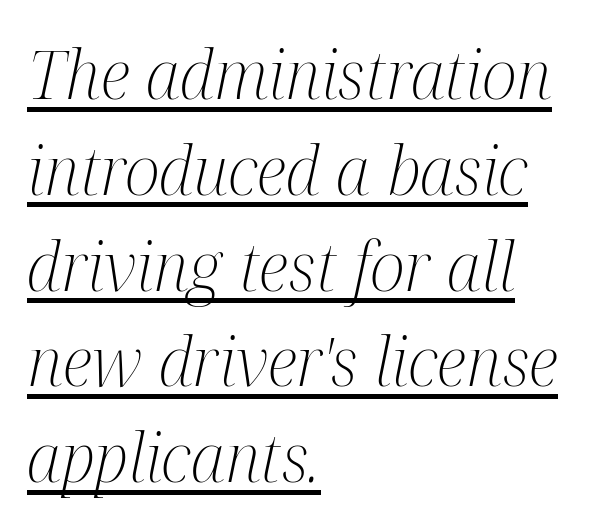
Q: Is the text bold? A: No.
Q: Is the text italic (slanted)? A: Yes, it leans right by about 12 degrees.
Q: Is the typeface a serif or a sans-serif typeface? A: Serif.
Q: Is the text underlined? A: Yes.
Q: How is the paragraph aligned? A: Left-aligned.
Q: Is the spacing between letters normal or unusually wide? A: Normal.
Q: Is the spacing between lines tight, normal or loose? A: Normal.
Q: Width (condensed, normal, or wide)? A: Condensed.
Q: Stroke contrast? A: Medium.
Q: x-height? A: Medium.
Q: Monospaced? A: No.
